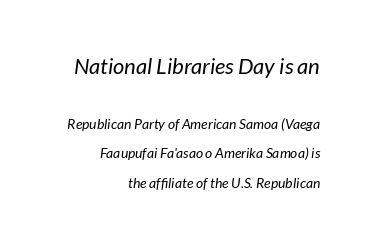
Q: Is the text bold? A: No.
Q: Is the text italic (slanted)? A: Yes, it leans right by about 7 degrees.
Q: Is the text underlined? A: No.
Q: How is the paragraph aligned? A: Right-aligned.
Q: Is the spacing between letters normal or unusually wide? A: Normal.
Q: Is the spacing between lines tight, normal or loose? A: Loose.
Q: Which block of text is set in a larger size, the first (top) or the second (bottom)? A: The first (top) one.
